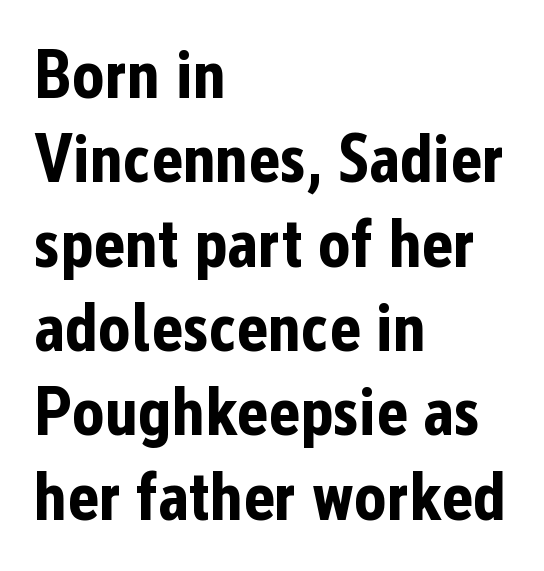
Q: Is the text bold? A: Yes.
Q: Is the text italic (slanted)? A: No, it is upright.
Q: Is the typeface a serif or a sans-serif typeface? A: Sans-serif.
Q: Is the text underlined? A: No.
Q: How is the paragraph aligned? A: Left-aligned.
Q: Is the spacing between letters normal or unusually wide? A: Normal.
Q: Width (condensed, normal, or wide)? A: Condensed.
Q: Stroke contrast? A: Low.
Q: x-height? A: Medium.
Q: Monospaced? A: No.
